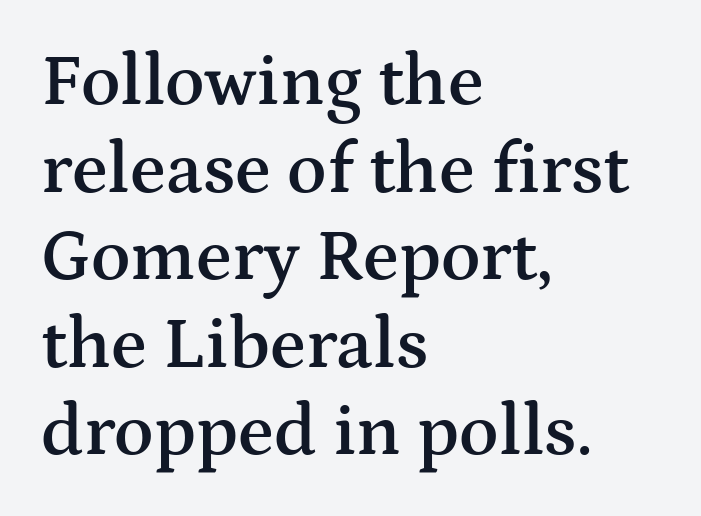
The image shows 73 px semibold, wide serif type, upright; set left-aligned, line spacing 1.2x, normal letter spacing, not underlined; medium stroke contrast and a medium x-height.
